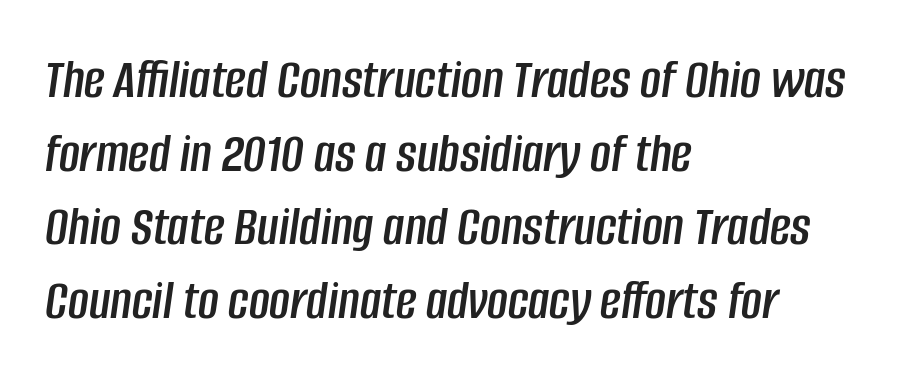
The image shows 57 px condensed type, italic (leaning right); set left-aligned, normal line spacing (1.29x), normal letter spacing, not underlined; low stroke contrast and a large x-height.
